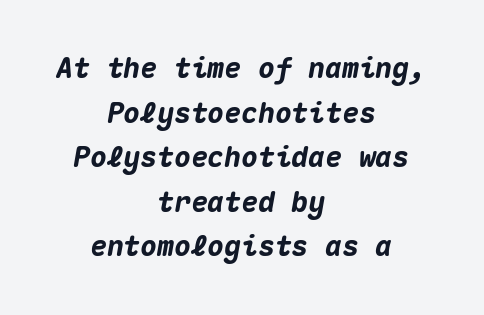
Q: Is the text bold? A: Yes.
Q: Is the text italic (slanted)? A: Yes, it leans right by about 10 degrees.
Q: Is the text underlined? A: No.
Q: How is the paragraph aligned? A: Centered.
Q: Is the spacing between letters normal or unusually wide? A: Normal.
Q: Is the spacing between lines tight, normal or loose? A: Normal.
Q: Width (condensed, normal, or wide)? A: Normal.
Q: Stroke contrast? A: Medium.
Q: x-height? A: Medium.
Q: Monospaced? A: Yes.
